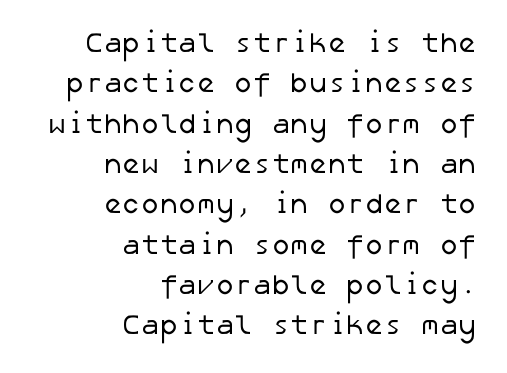
The letterforms sit shoulder to shoulder at normal distance. The glyphs are unaccompanied by any horizontal stroke below them. Serifs: no, the terminals of the letterforms are clean. In CSS terms this would be text-align: right. One glance says typical: line gaps are just what's usual.
